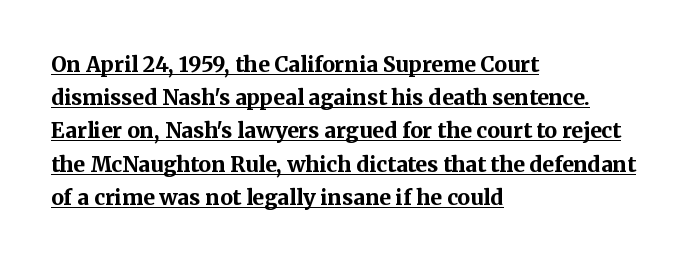
The image shows 21 px bold type, upright; set left-aligned, normal line spacing (1.58x), normal letter spacing, underlined.
